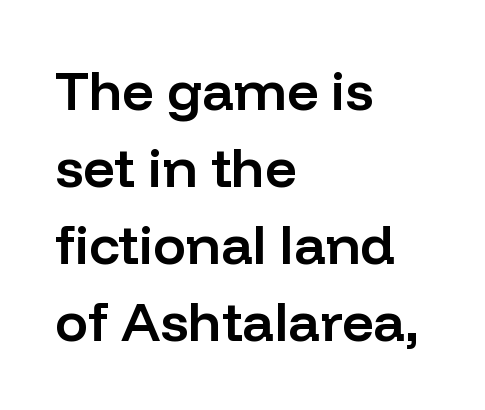
How would I describe the line gaps? Plain and ordinary. This sample uses a sans-serif face. Just letters on the line, the space beneath them empty. The face used here is proportionally spaced, like ordinary book or web type. Line beginnings align vertically; line endings do not. Firm but not heavy-handed strokes: this text is semibold.
